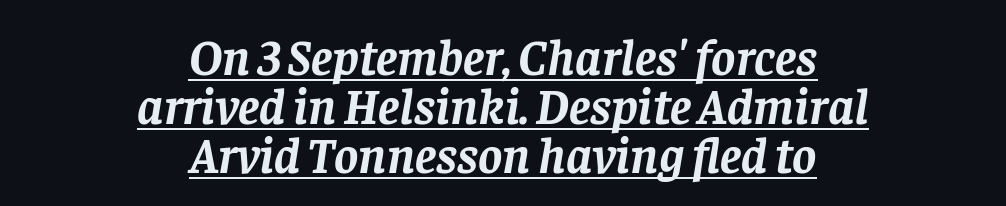
{"serif": "yes", "italic": "yes", "lean": "right", "slant_degrees": 8, "bold": "yes", "weight": "semibold", "width": "normal", "stroke_contrast": "low", "x_height": "large", "monospaced": "no", "underline": "yes", "align": "center", "line_spacing": "tight", "line_spacing_ratio": 0.96, "letter_spacing": "normal", "letter_spacing_em": 0.0, "glyph_px": 51}
